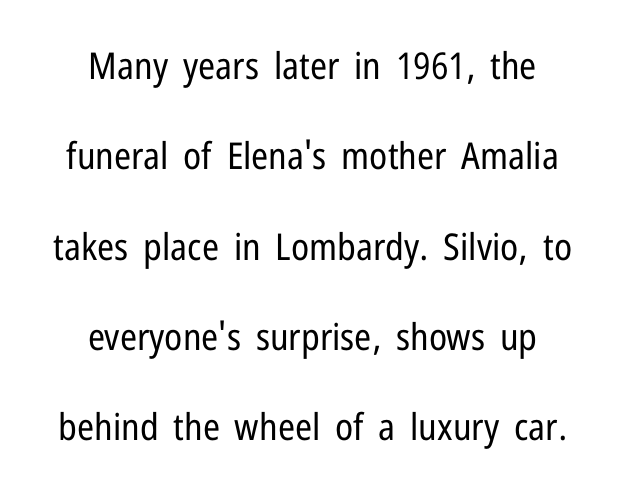
The image shows 37 px regular-weight, condensed sans-serif type, upright; set centered, loose line spacing (2.44x), normal letter spacing, not underlined; low stroke contrast and a medium x-height.
